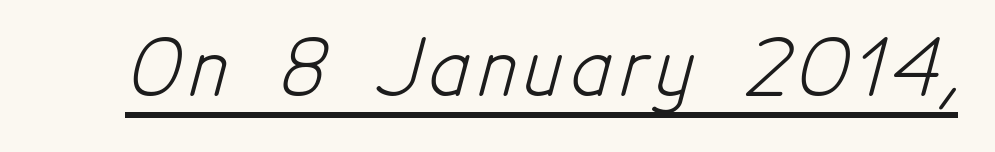
The image shows 75 px light, condensed sans-serif type; set underlined; low stroke contrast and a medium x-height.
